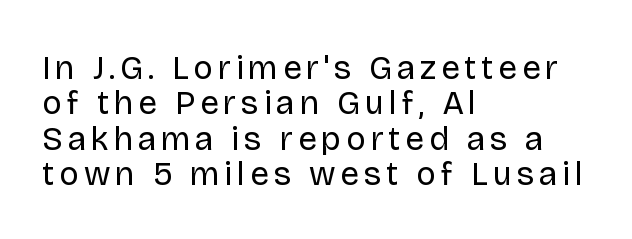
The ragged edge is on the right, which tells us the setting is flush left. Summary of weight: not heavy and not bold. You could not count columns in this text — the font is proportionally spaced. Interline gaps are noticeably narrow in this sample. Type without underlining. The face used here is a sans, in the tradition of grotesques and geometrics.
